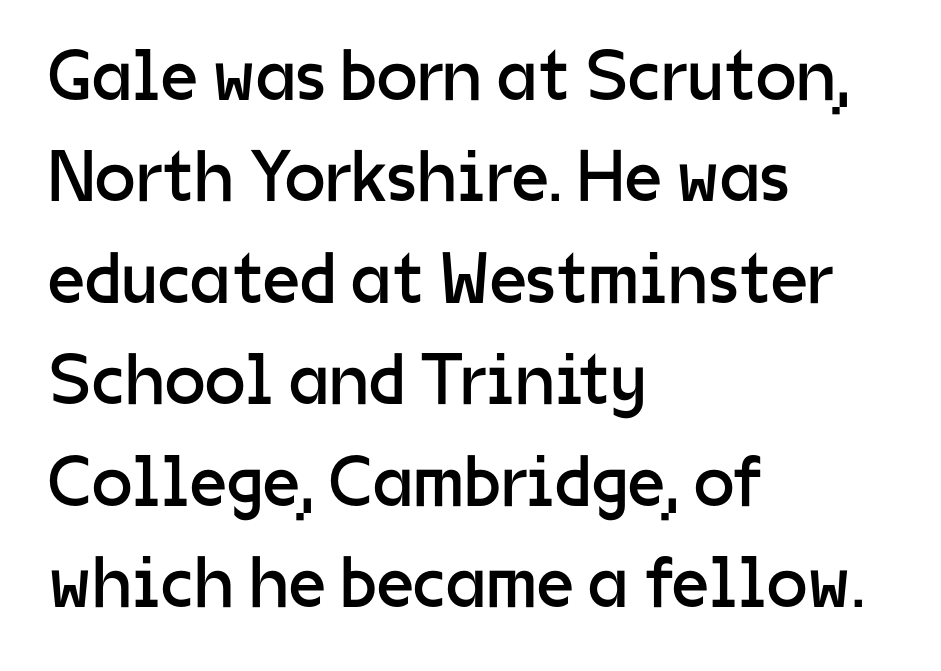
Q: Is the text bold? A: No.
Q: Is the text italic (slanted)? A: No, it is upright.
Q: Is the typeface a serif or a sans-serif typeface? A: Sans-serif.
Q: Is the text underlined? A: No.
Q: How is the paragraph aligned? A: Left-aligned.
Q: Is the spacing between letters normal or unusually wide? A: Normal.
Q: Is the spacing between lines tight, normal or loose? A: Normal.
Q: Width (condensed, normal, or wide)? A: Normal.
Q: Stroke contrast? A: Low.
Q: x-height? A: Medium.
Q: Monospaced? A: No.
